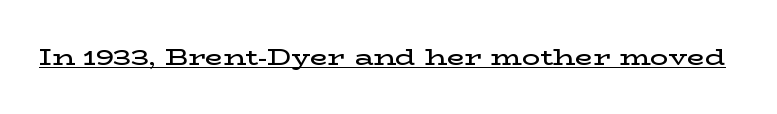
A typesetter would call this zero additional tracking. The rendered words wear a rule along their underside. Every character sits straight up, as roman type does. Typesetter's note: demi weight, one step under bold.
